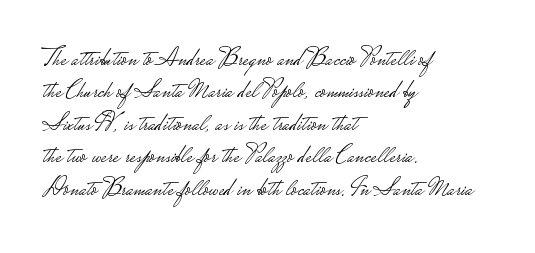
{"bold": "no", "underline": "no", "align": "left", "line_spacing": "normal", "line_spacing_ratio": 1.3, "letter_spacing": "normal", "letter_spacing_em": 0.0, "glyph_px": 25}
